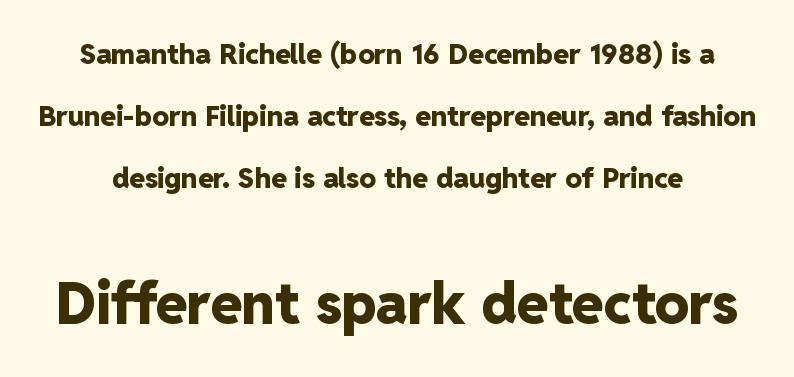
The image shows 57 px heavy sans-serif type, upright; set loose line spacing (2.21x), normal letter spacing, not underlined; the second (bottom) block is 2.04x larger; low stroke contrast and a medium x-height.
